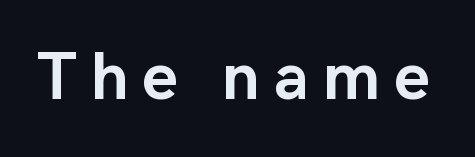
Q: Is the text bold? A: Yes.
Q: Is the text italic (slanted)? A: No, it is upright.
Q: Is the typeface a serif or a sans-serif typeface? A: Sans-serif.
Q: Is the text underlined? A: No.
Q: Is the spacing between letters normal or unusually wide? A: Unusually wide.
Q: Width (condensed, normal, or wide)? A: Normal.
Q: Stroke contrast? A: Low.
Q: x-height? A: Medium.
Q: Monospaced? A: No.
